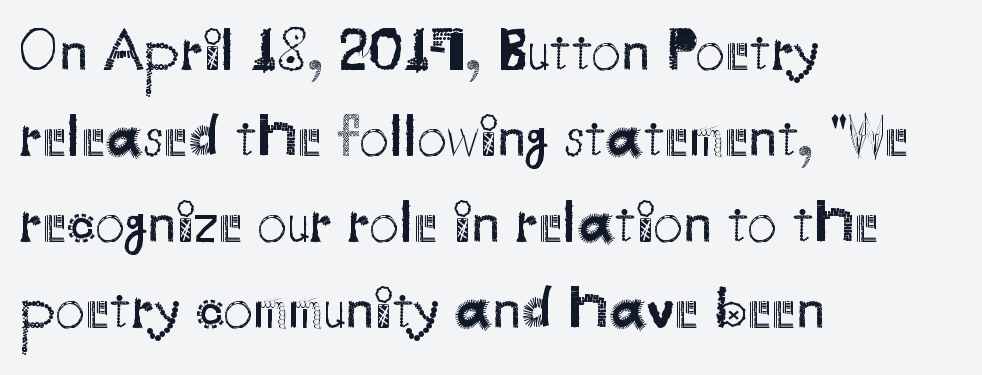
Ascenders rise straight up at ninety degrees. Short note: letters normally spaced. Each letter keeps its own natural width here, so spacing adapts to shape. Letters rest on an invisible, unmarked baseline. The typeface chosen for these lines omits serifs.
